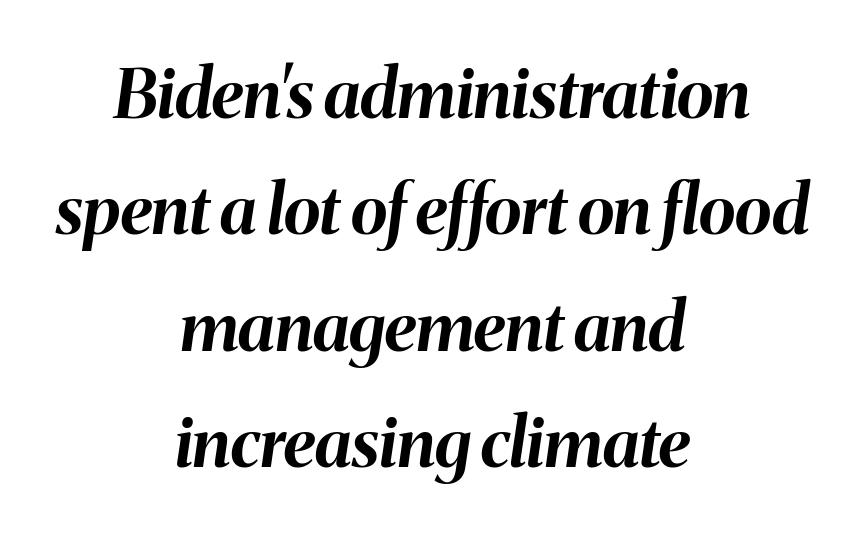
The image shows 68 px bold type, italic (leaning right); set centered, line spacing 1.71x, normal letter spacing, not underlined; medium stroke contrast and a medium x-height.
